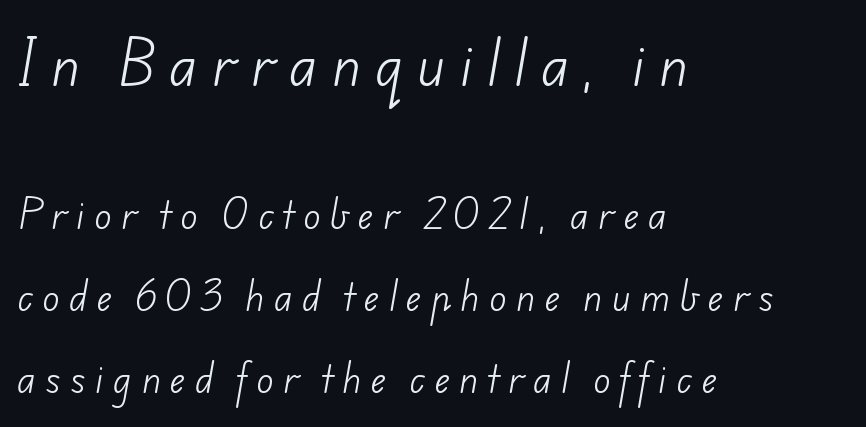
{"serif": "no", "bold": "no", "weight": "light", "width": "normal", "stroke_contrast": "low", "x_height": "small", "monospaced": "no", "underline": "no", "align": "left", "line_spacing": "loose", "line_spacing_ratio": 2.34, "letter_spacing": "wide", "letter_spacing_em": 0.28, "larger_block": "first", "size_ratio": 1.51, "glyph_px": 53}
